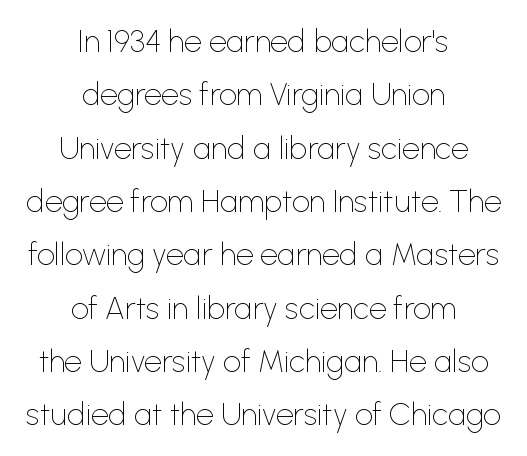
The image shows 31 px thin sans-serif type, upright; set centered, line spacing 1.72x, normal letter spacing, not underlined; low stroke contrast and a medium x-height.
